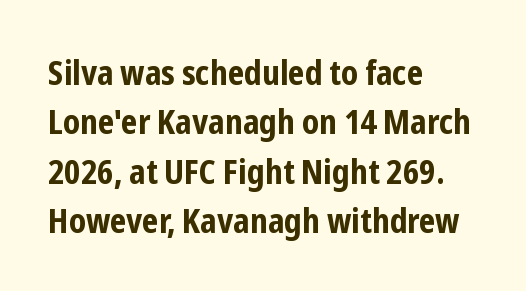
You can tell from the bare stems that sans-serif type was used. The typography opts for an upright posture over an oblique one. Between one letter and the next there's only the usual sliver of space. Does the leading feel generous? No, just average. This sample is left-justified, so line endings fall wherever the words run out.
